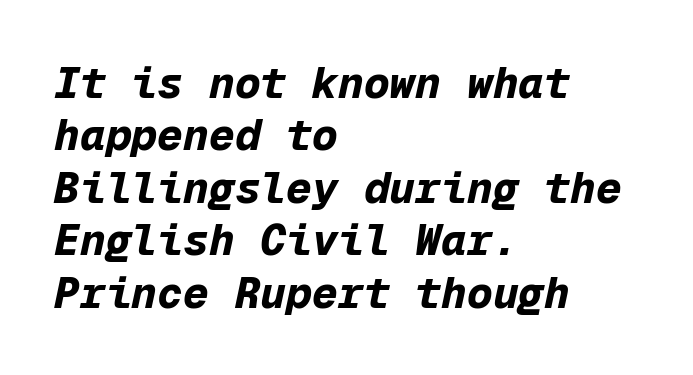
Q: Is the text bold? A: Yes.
Q: Is the text italic (slanted)? A: Yes, it leans right by about 12 degrees.
Q: Is the text underlined? A: No.
Q: How is the paragraph aligned? A: Left-aligned.
Q: Is the spacing between letters normal or unusually wide? A: Normal.
Q: Width (condensed, normal, or wide)? A: Normal.
Q: Stroke contrast? A: Low.
Q: x-height? A: Medium.
Q: Monospaced? A: Yes.
